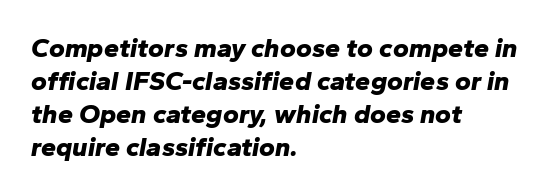
{"italic": "yes", "lean": "right", "slant_degrees": 10, "bold": "yes", "underline": "no", "align": "left", "line_spacing_ratio": 1.22, "letter_spacing": "normal", "letter_spacing_em": 0.0, "glyph_px": 27}
